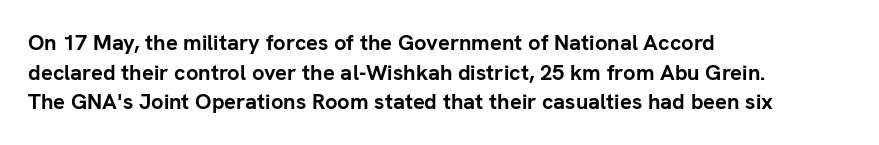
Q: Is the text bold? A: Yes.
Q: Is the text italic (slanted)? A: No, it is upright.
Q: Is the text underlined? A: No.
Q: How is the paragraph aligned? A: Left-aligned.
Q: Is the spacing between letters normal or unusually wide? A: Normal.
Q: Is the spacing between lines tight, normal or loose? A: Normal.
